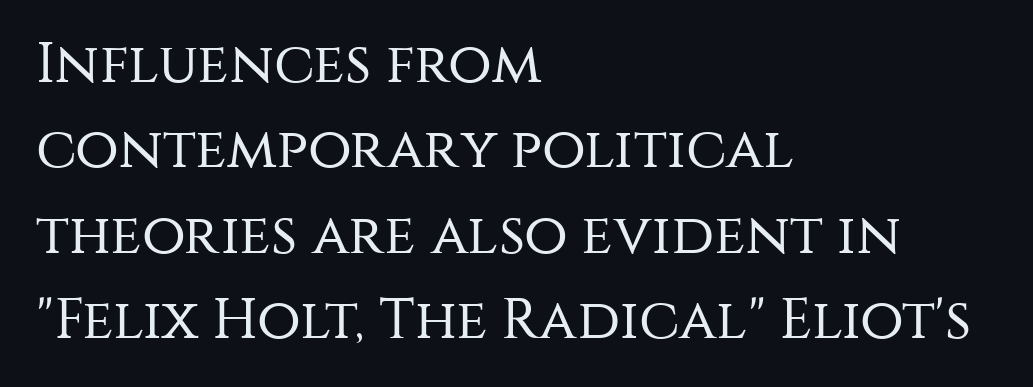
The image shows 57 px regular-weight sans-serif type, upright; set left-aligned, normal line spacing (1.5x), normal letter spacing, not underlined; medium stroke contrast and a large x-height.
